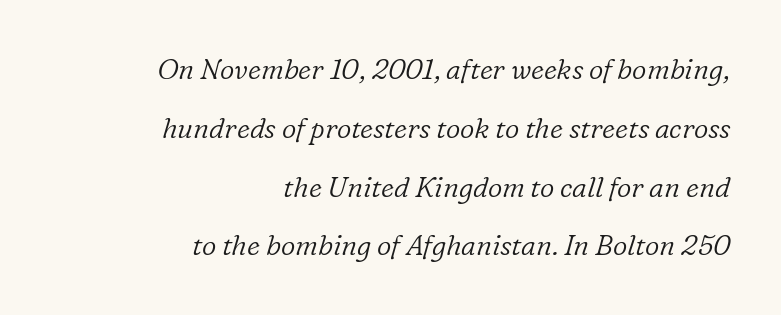
{"serif": "yes", "italic": "yes", "lean": "right", "slant_degrees": 16, "bold": "no", "weight": "light", "width": "normal", "stroke_contrast": "low", "x_height": "medium", "monospaced": "no", "underline": "no", "align": "right", "line_spacing": "loose", "line_spacing_ratio": 2.1, "letter_spacing": "normal", "letter_spacing_em": 0.0, "glyph_px": 28}
